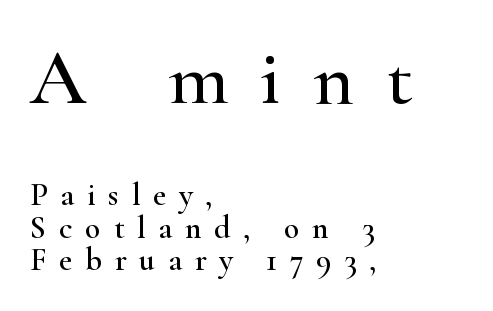
Q: Is the text italic (slanted)? A: No, it is upright.
Q: Is the typeface a serif or a sans-serif typeface? A: Serif.
Q: Is the text underlined? A: No.
Q: How is the paragraph aligned? A: Left-aligned.
Q: Is the spacing between letters normal or unusually wide? A: Unusually wide.
Q: Is the spacing between lines tight, normal or loose? A: Tight.
Q: Which block of text is set in a larger size, the first (top) or the second (bottom)? A: The first (top) one.
Q: Width (condensed, normal, or wide)? A: Wide.
Q: Stroke contrast? A: High.
Q: x-height? A: Small.
Q: Monospaced? A: No.
